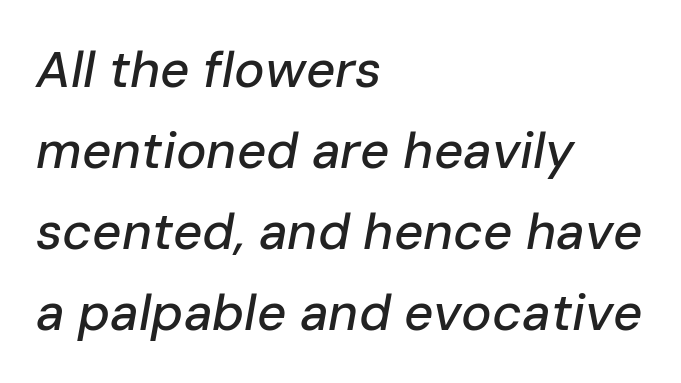
Students, observe: this is what conventionally led text looks like. Compared with typical body copy, the letter spacing here is the same. No word sits above an underline. The lettering tilts uniformly, giving the passage an italic look. The typesetter chose a ragged-right arrangement here.
